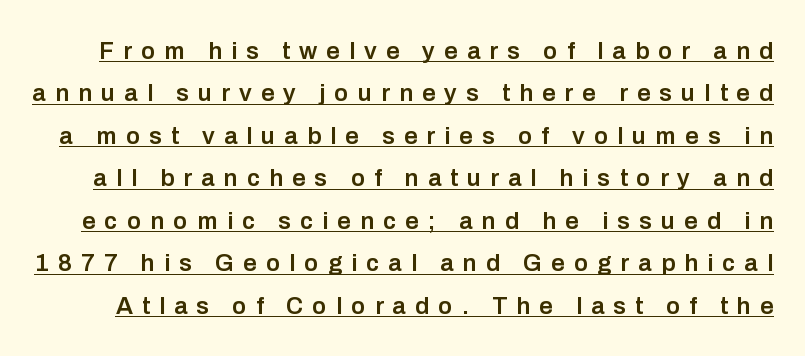
The image shows 24 px text type, upright; set line spacing 1.77x, unusually wide letter spacing (+0.38 em), underlined.
